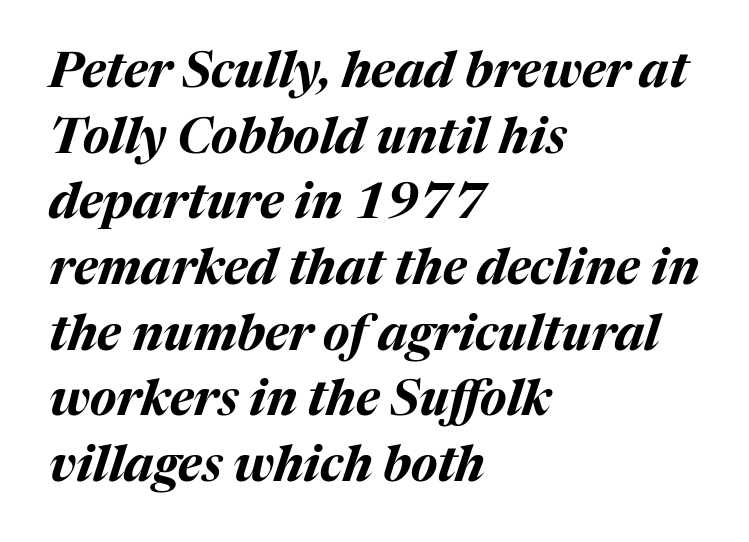
The typesetting leans heavy: a genuine bold. Slanted lettering throughout. This rendering leaves character spacing at its baseline value. The face used here is proportionally spaced, like ordinary book or web type.
